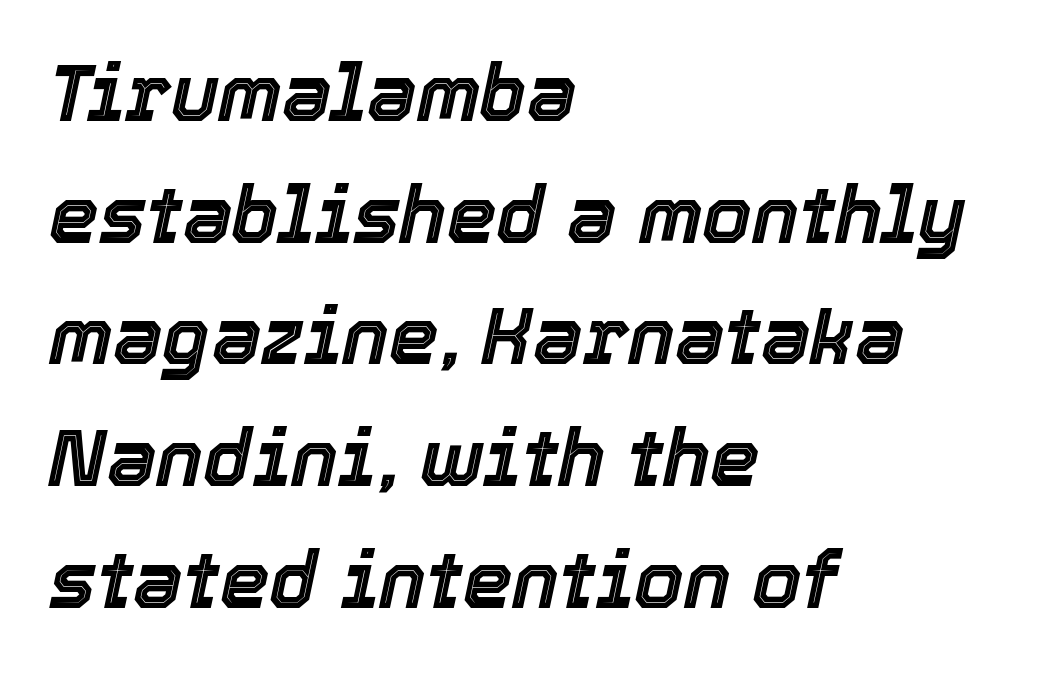
Q: Is the text italic (slanted)? A: Yes, it leans right by about 12 degrees.
Q: Is the text underlined? A: No.
Q: How is the paragraph aligned? A: Left-aligned.
Q: Is the spacing between letters normal or unusually wide? A: Normal.
Q: Is the spacing between lines tight, normal or loose? A: Normal.
Q: Width (condensed, normal, or wide)? A: Normal.
Q: x-height? A: Medium.
Q: Monospaced? A: No.
